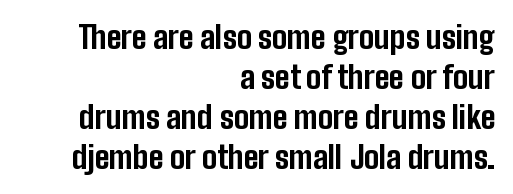
The image shows 31 px bold, condensed sans-serif type, upright; set right-aligned, normal line spacing (1.29x), normal letter spacing, not underlined; low stroke contrast and a medium x-height.
